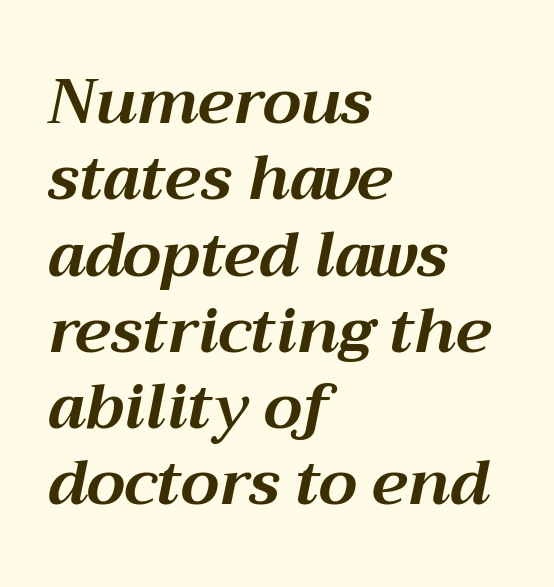
{"italic": "yes", "lean": "right", "slant_degrees": 12, "bold": "yes", "weight": "bold", "width": "normal", "stroke_contrast": "medium", "x_height": "medium", "monospaced": "no", "underline": "no", "align": "left", "line_spacing_ratio": 1.23, "letter_spacing": "normal", "letter_spacing_em": 0.0, "glyph_px": 62}
